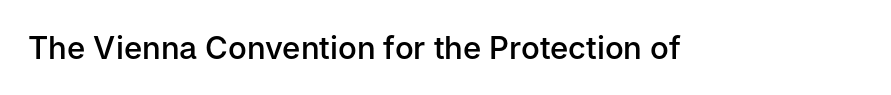
The space directly below the letters is spotless. The letters advance in unequal steps, a hallmark of proportional type. Look at the stroke-to-counter ratio: somewhat heavy, a semibold. Glyph-to-glyph distance matches everyday printed text.
